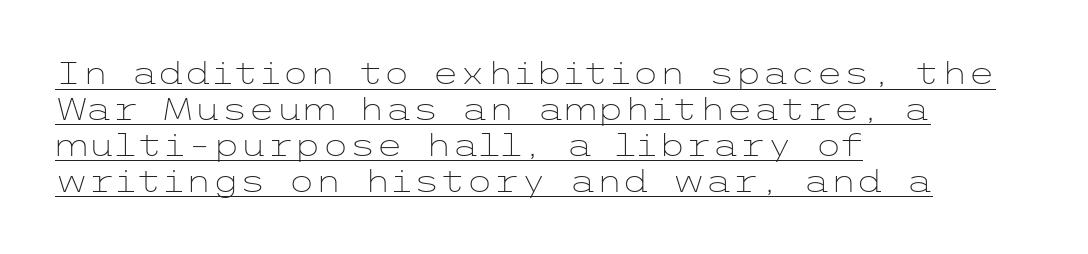
{"serif": "no", "italic": "no", "bold": "no", "weight": "light", "width": "wide", "stroke_contrast": "low", "x_height": "medium", "underline": "yes", "align": "left", "line_spacing_ratio": 1.16, "letter_spacing": "normal", "letter_spacing_em": 0.0, "glyph_px": 31}
